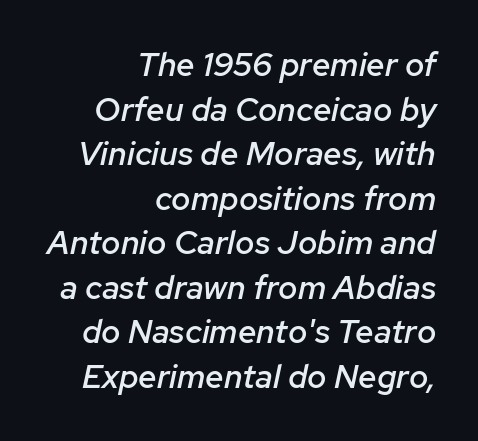
The image shows 33 px semibold type, italic (leaning right); set right-aligned, normal line spacing (1.35x), normal letter spacing, not underlined; low stroke contrast and a medium x-height.
